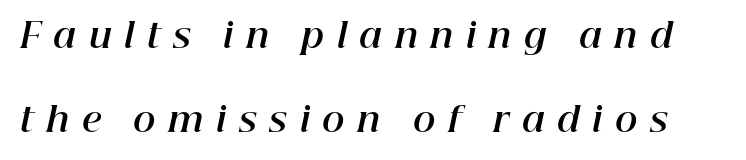
{"italic": "yes", "lean": "right", "slant_degrees": 12, "bold": "yes", "weight": "bold", "width": "normal", "stroke_contrast": "high", "x_height": "medium", "monospaced": "no", "underline": "no", "line_spacing": "loose", "line_spacing_ratio": 2.48, "letter_spacing": "wide", "letter_spacing_em": 0.37, "glyph_px": 34}
